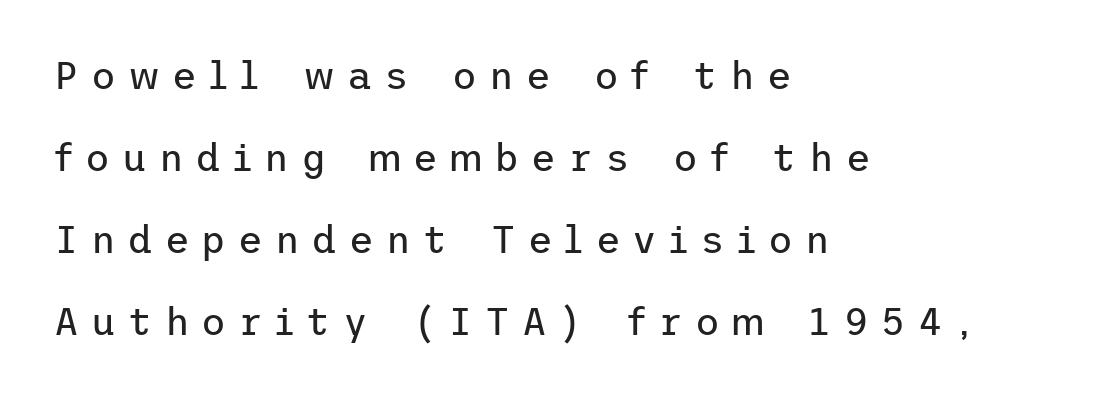
Stem width sits at or under what a default text font uses. How would I describe the line gaps? Wide and relaxed. Notice how the passage keeps a crisp vertical edge on the left only. The letters stand straight up with perfectly vertical stems. Has an underline been added? It has not.
